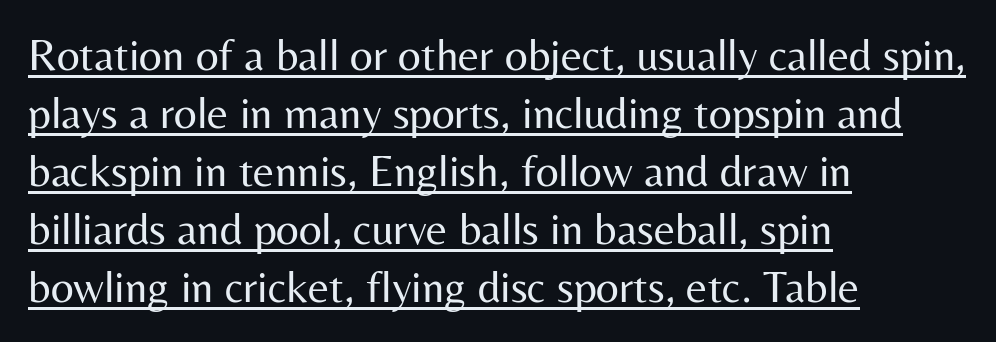
Q: Is the text bold? A: No.
Q: Is the text italic (slanted)? A: No, it is upright.
Q: Is the typeface a serif or a sans-serif typeface? A: Sans-serif.
Q: Is the text underlined? A: Yes.
Q: How is the paragraph aligned? A: Left-aligned.
Q: Is the spacing between letters normal or unusually wide? A: Normal.
Q: Is the spacing between lines tight, normal or loose? A: Normal.
Q: Width (condensed, normal, or wide)? A: Normal.
Q: Stroke contrast? A: Medium.
Q: x-height? A: Medium.
Q: Monospaced? A: No.
